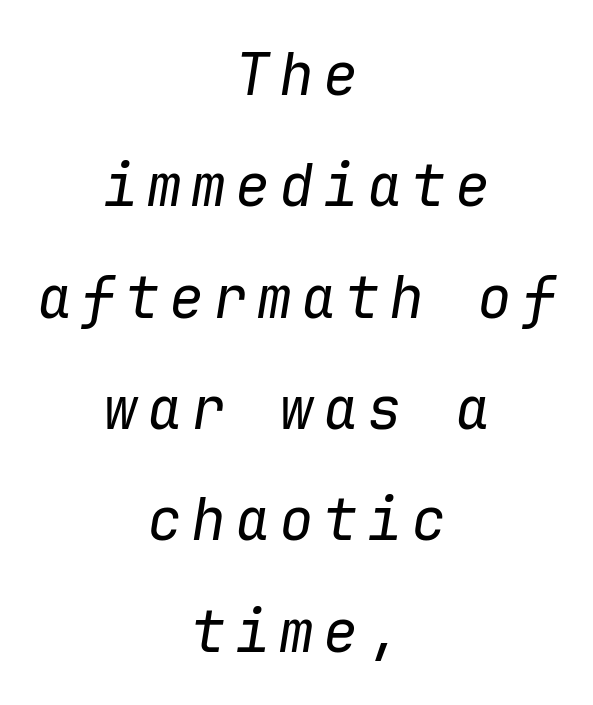
{"italic": "yes", "lean": "right", "slant_degrees": 9, "bold": "no", "weight": "regular", "width": "normal", "stroke_contrast": "low", "x_height": "medium", "monospaced": "yes", "underline": "no", "align": "center", "line_spacing": "loose", "line_spacing_ratio": 1.92, "glyph_px": 58}
